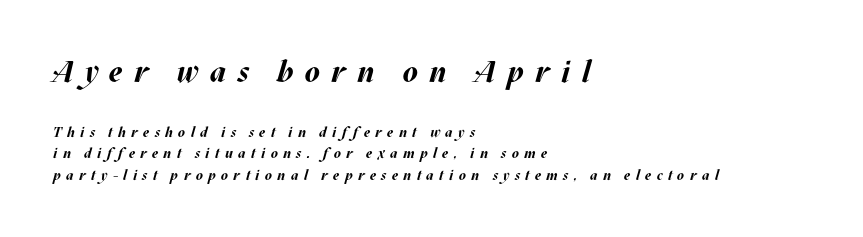
This rendering widens character spacing well past its baseline value. Italic? Definitely — the glyphs are oblique. Note the varied advance widths — an 'i' is clearly narrower than an 'm'. Block one is the big one; block two sits smaller underneath.
